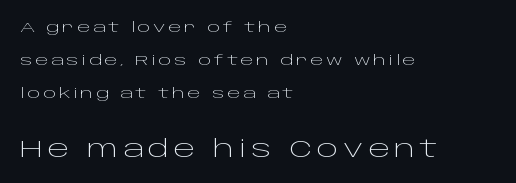
Q: Is the text bold? A: No.
Q: Is the text italic (slanted)? A: No, it is upright.
Q: Is the text underlined? A: No.
Q: How is the paragraph aligned? A: Left-aligned.
Q: Is the spacing between lines tight, normal or loose? A: Loose.
Q: Which block of text is set in a larger size, the first (top) or the second (bottom)? A: The second (bottom) one.
